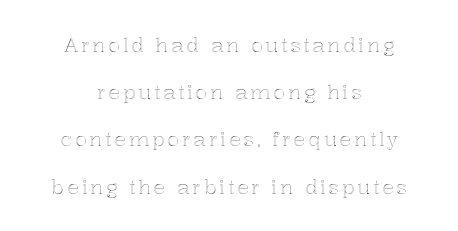
The image shows 20 px text type, upright; set centered, loose line spacing (2.36x), not underlined.
